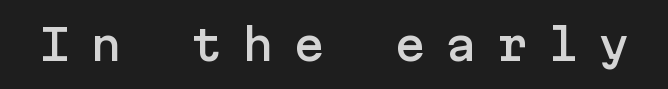
Notice how the stems are strictly vertical — no italics here. Type without underlining. You could only call the tracking loose — the letters float apart. The characters display no serif detailing; their extremities are plain.
